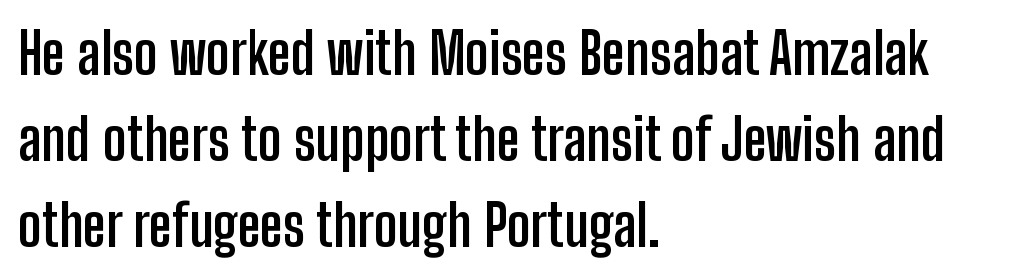
{"serif": "no", "italic": "no", "bold": "yes", "weight": "semibold", "width": "condensed", "stroke_contrast": "low", "x_height": "medium", "monospaced": "no", "underline": "no", "align": "left", "line_spacing": "normal", "line_spacing_ratio": 1.51, "letter_spacing": "normal", "letter_spacing_em": 0.0, "glyph_px": 57}
